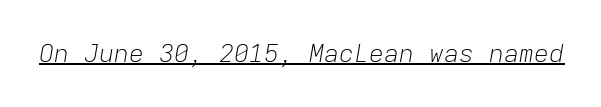
Weight: not bold — regular or lighter. What decoration does the sample have? An underline. The specimen reads as italic at a glance. Letter spacing: default.
